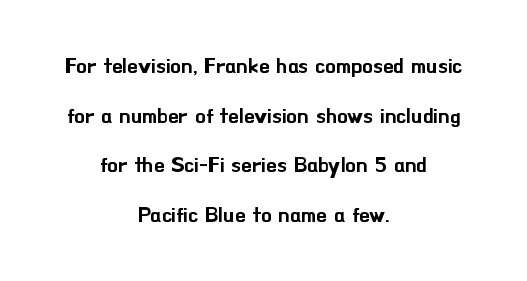
Tracking value appears to be zero — textbook default spacing. Lines of text with bare space underneath. Characters remain perfectly vertical along every line. The vertical gap from one line to the next is large.
